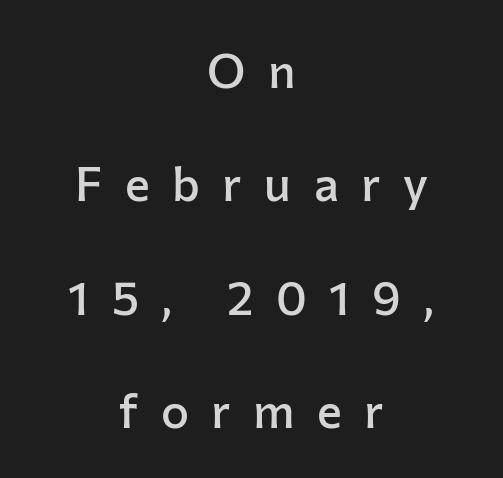
Q: Is the text bold? A: Semi-bold.
Q: Is the text italic (slanted)? A: No, it is upright.
Q: Is the typeface a serif or a sans-serif typeface? A: Sans-serif.
Q: Is the text underlined? A: No.
Q: How is the paragraph aligned? A: Centered.
Q: Is the spacing between letters normal or unusually wide? A: Unusually wide.
Q: Is the spacing between lines tight, normal or loose? A: Loose.
Q: Width (condensed, normal, or wide)? A: Normal.
Q: Stroke contrast? A: Low.
Q: x-height? A: Medium.
Q: Monospaced? A: No.
